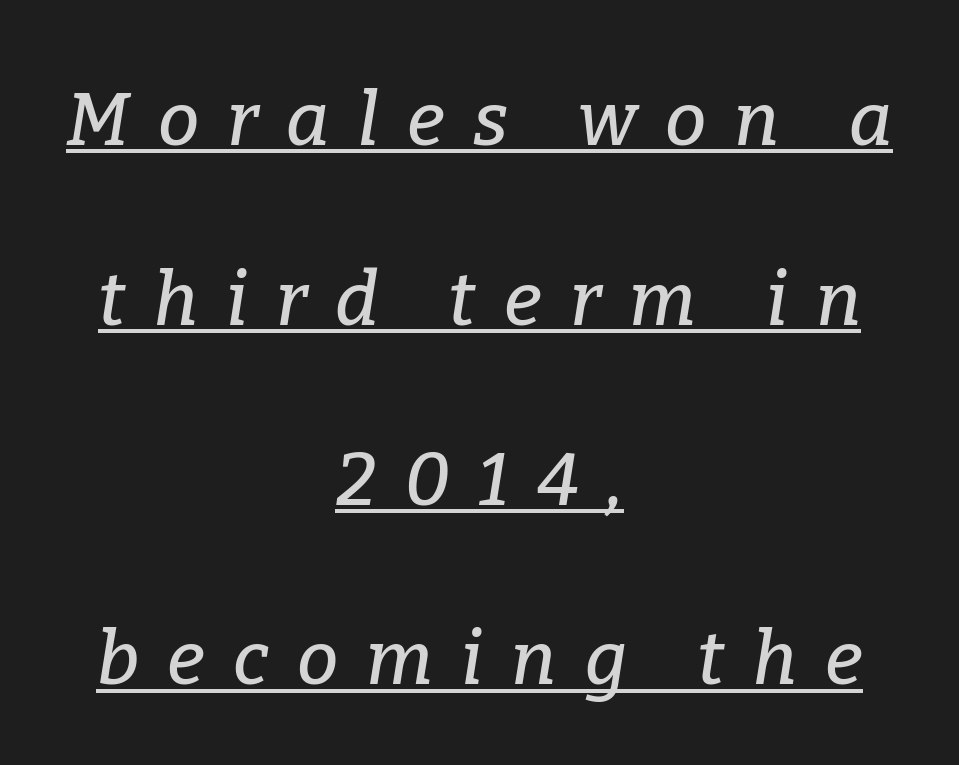
Q: Is the text italic (slanted)? A: Yes, it leans right by about 9 degrees.
Q: Is the typeface a serif or a sans-serif typeface? A: Serif.
Q: Is the text underlined? A: Yes.
Q: How is the paragraph aligned? A: Centered.
Q: Is the spacing between letters normal or unusually wide? A: Unusually wide.
Q: Is the spacing between lines tight, normal or loose? A: Loose.
Q: Width (condensed, normal, or wide)? A: Normal.
Q: Stroke contrast? A: Low.
Q: x-height? A: Medium.
Q: Monospaced? A: No.
